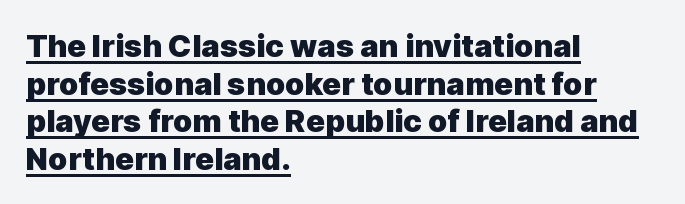
{"serif": "no", "italic": "no", "bold": "yes", "weight": "heavy", "width": "normal", "x_height": "medium", "monospaced": "no", "underline": "yes", "align": "left", "line_spacing_ratio": 1.21, "letter_spacing": "normal", "letter_spacing_em": 0.0, "glyph_px": 31}
